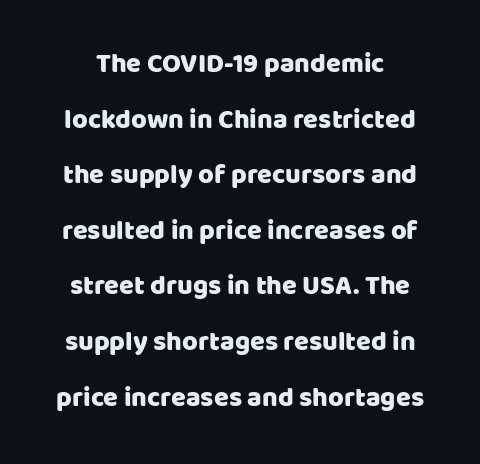
Caption: standard tracking, unaltered. Airy leading. Descender tails drop into unmarked territory. This is roman type, the default non-slanted kind.
